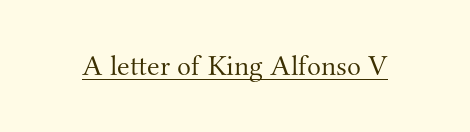
The glyphs are accompanied by a horizontal stroke just below them. Type style note: has serifs. Note the varied advance widths — an 'i' is clearly narrower than an 'm'. Summary of weight: not heavy and not bold. This rendering leaves character spacing at its baseline value.
